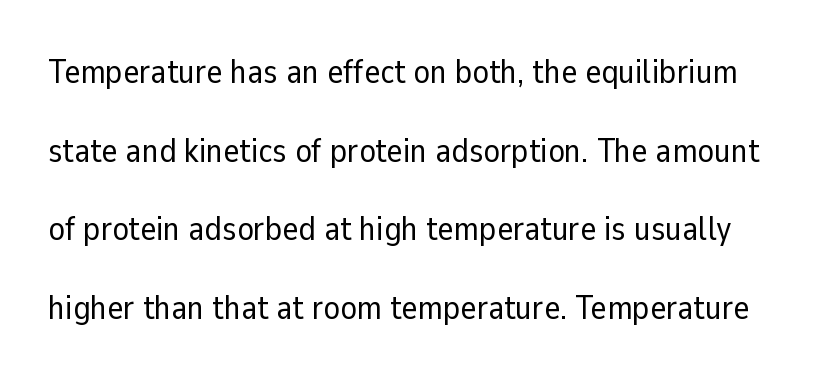
Q: Is the text bold? A: No.
Q: Is the text italic (slanted)? A: No, it is upright.
Q: Is the typeface a serif or a sans-serif typeface? A: Sans-serif.
Q: Is the text underlined? A: No.
Q: Is the spacing between letters normal or unusually wide? A: Normal.
Q: Is the spacing between lines tight, normal or loose? A: Loose.
Q: Width (condensed, normal, or wide)? A: Normal.
Q: Stroke contrast? A: Low.
Q: x-height? A: Medium.
Q: Monospaced? A: No.
